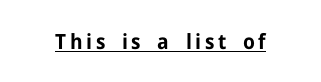
The image shows 21 px bold type, upright; set underlined.
